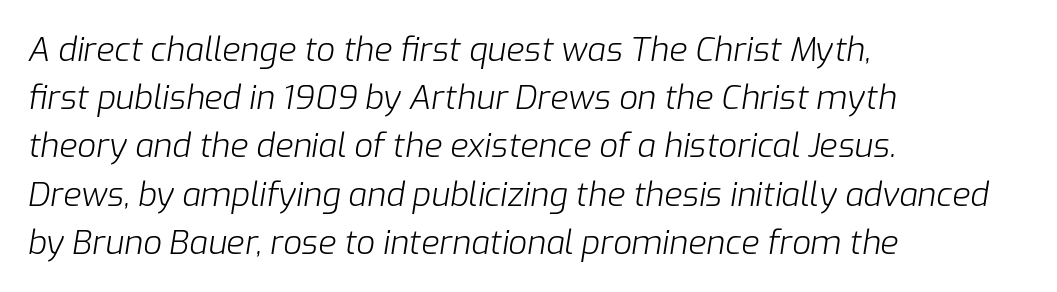
{"italic": "yes", "lean": "right", "slant_degrees": 9, "bold": "no", "weight": "light", "width": "normal", "stroke_contrast": "low", "x_height": "medium", "monospaced": "no", "underline": "no", "align": "left", "line_spacing": "normal", "line_spacing_ratio": 1.46, "letter_spacing": "normal", "letter_spacing_em": 0.0, "glyph_px": 33}
